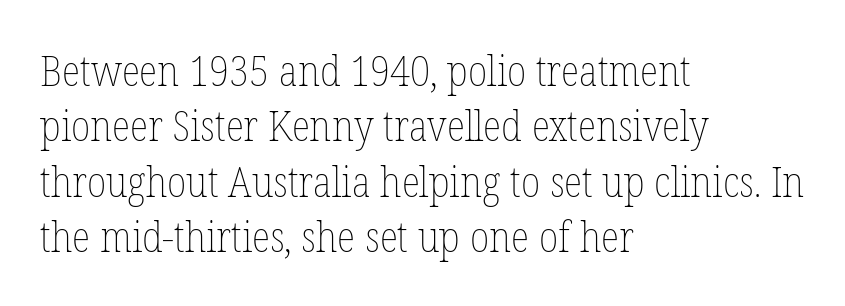
The lettering holds an erect, upright posture throughout. Beneath every word, the page is bare. The lines sit at an ordinary, default distance from one another. There is no visible air inserted between adjacent glyphs. The passage shown is not bold in any degree. These lines are rendered in a variable-pitch font.
